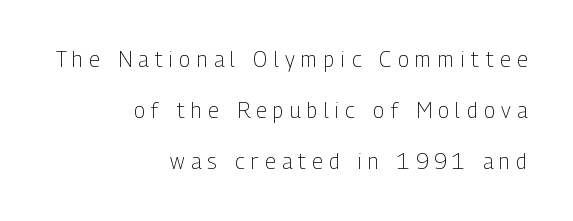
Q: Is the text bold? A: No.
Q: Is the text italic (slanted)? A: No, it is upright.
Q: Is the text underlined? A: No.
Q: How is the paragraph aligned? A: Right-aligned.
Q: Is the spacing between letters normal or unusually wide? A: Unusually wide.
Q: Is the spacing between lines tight, normal or loose? A: Loose.
